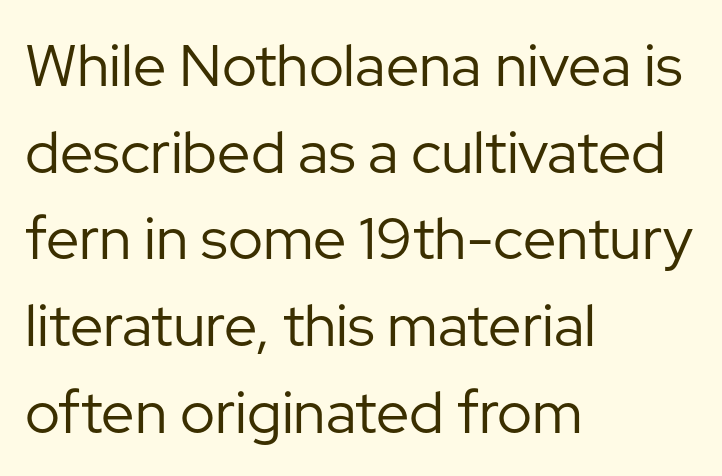
The image shows 59 px regular-weight sans-serif type, upright; set left-aligned, normal line spacing (1.47x), normal letter spacing, not underlined; low stroke contrast and a medium x-height.
